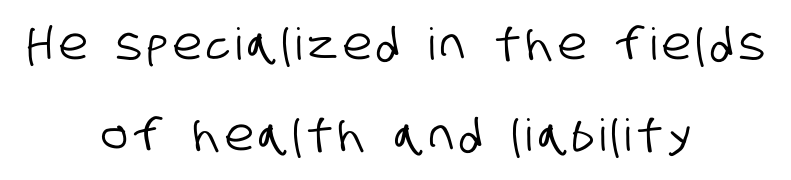
Alignment: centered. The specimen omits any rule beneath the text block's lines. The rendering uses a large line-height, opening up the rows. You could not count columns in this text — the font is proportionally spaced. A sans-serif font was chosen for this passage.
